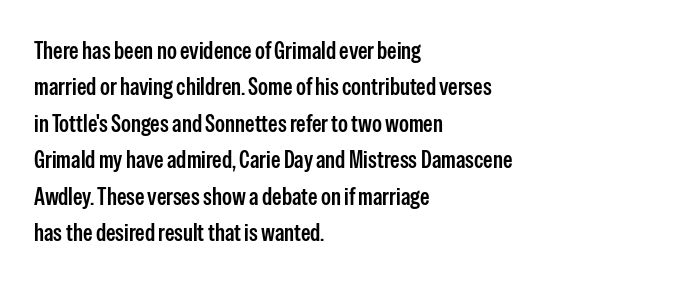
Q: Is the text bold? A: Semi-bold.
Q: Is the text italic (slanted)? A: No, it is upright.
Q: Is the text underlined? A: No.
Q: How is the paragraph aligned? A: Left-aligned.
Q: Is the spacing between letters normal or unusually wide? A: Normal.
Q: Is the spacing between lines tight, normal or loose? A: Normal.
